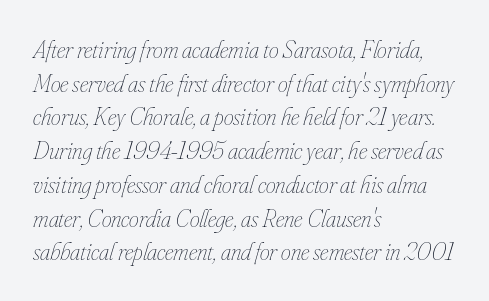
The image shows 25 px text type, italic (leaning right); set left-aligned, normal line spacing (1.35x), normal letter spacing, not underlined.
